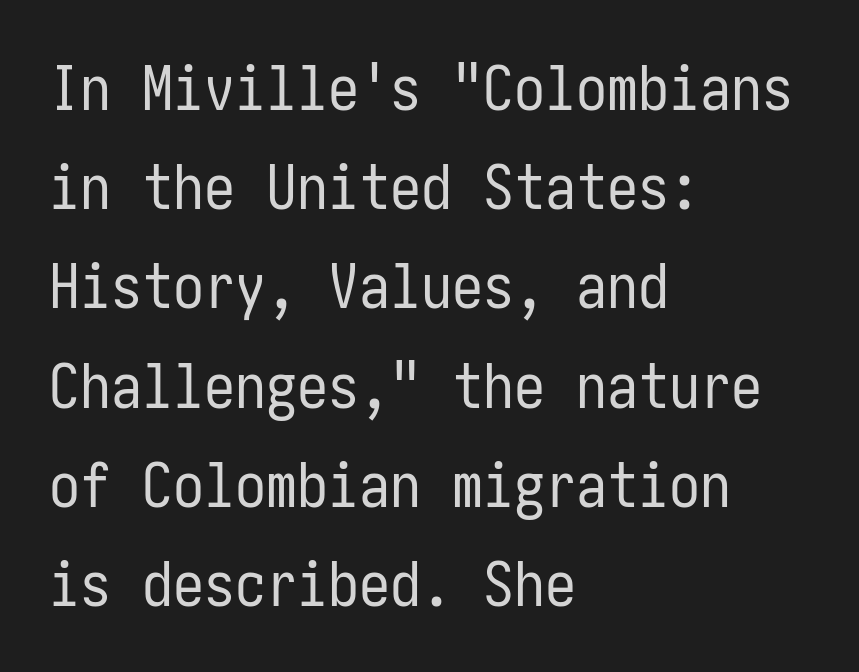
{"serif": "no", "italic": "no", "bold": "no", "weight": "regular", "width": "condensed", "stroke_contrast": "low", "x_height": "medium", "underline": "no", "align": "left", "line_spacing": "normal", "line_spacing_ratio": 1.6, "letter_spacing": "normal", "letter_spacing_em": 0.0, "glyph_px": 62}
